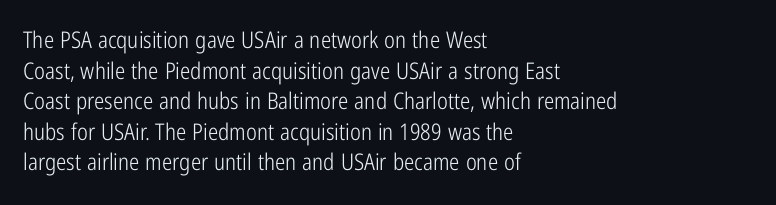
{"italic": "no", "bold": "no", "underline": "no", "align": "left", "line_spacing": "normal", "line_spacing_ratio": 1.33, "letter_spacing": "normal", "letter_spacing_em": 0.0, "glyph_px": 23}
